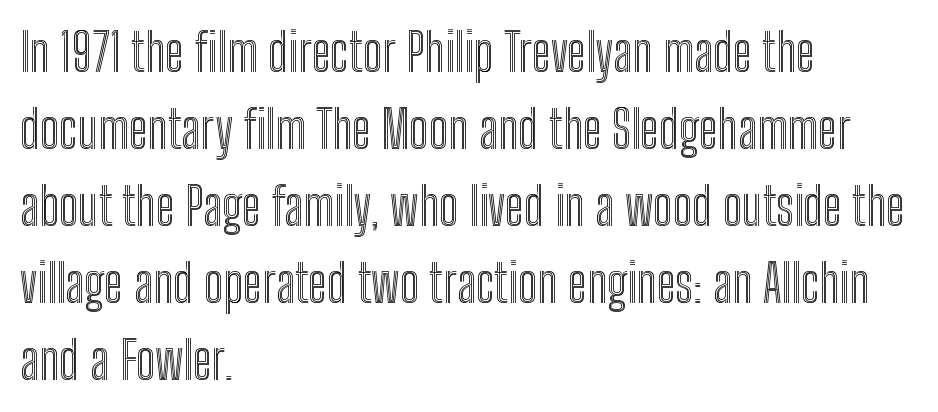
{"italic": "no", "width": "condensed", "x_height": "medium", "monospaced": "no", "underline": "no", "align": "left", "line_spacing": "normal", "line_spacing_ratio": 1.48, "letter_spacing": "normal", "letter_spacing_em": 0.0, "glyph_px": 52}
